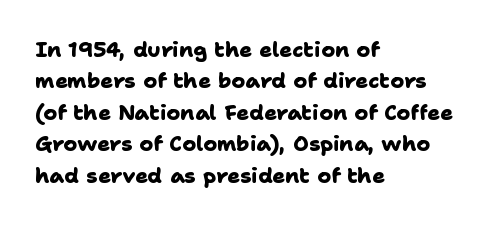
Thick stems and heavy bowls — unmistakably bold. Anything drawn beneath the words? Only blank space. There is no visible air inserted between adjacent glyphs. The rendering uses a moderate line-height, typical for paragraphs. The ragged edge is on the right, which tells us the setting is flush left.
